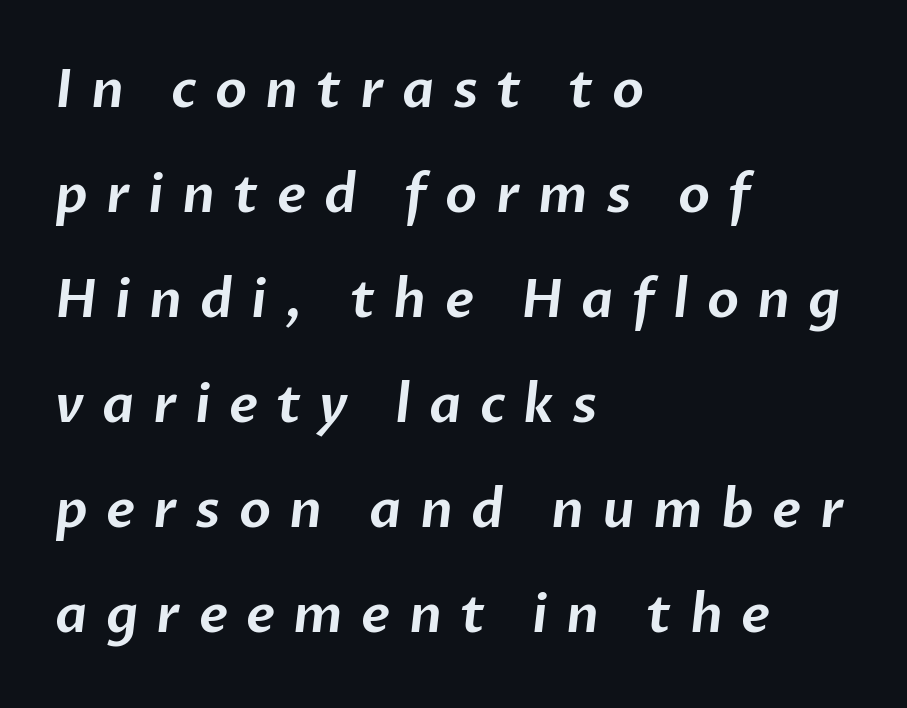
{"serif": "no", "width": "normal", "stroke_contrast": "low", "x_height": "medium", "monospaced": "no", "underline": "no", "align": "left", "line_spacing": "loose", "line_spacing_ratio": 2.02, "letter_spacing": "wide", "letter_spacing_em": 0.35, "glyph_px": 52}
